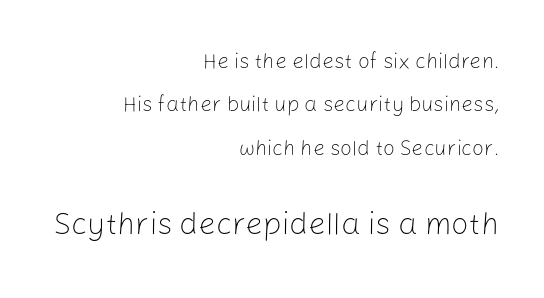
The image shows 31 px light sans-serif type, upright; set right-aligned, loose line spacing (2.06x), normal letter spacing, not underlined; the second (bottom) block is 1.48x larger; low stroke contrast and a medium x-height.
